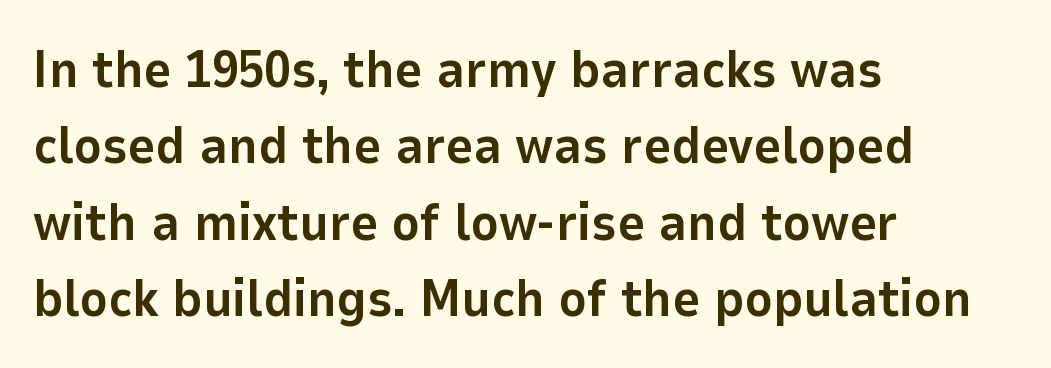
In terms of leading, this rendering sits right in the middle. Every character sits straight up, as roman type does. The font is running at its bold setting. The rendering uses natural spacing where letterforms have individual widths.
